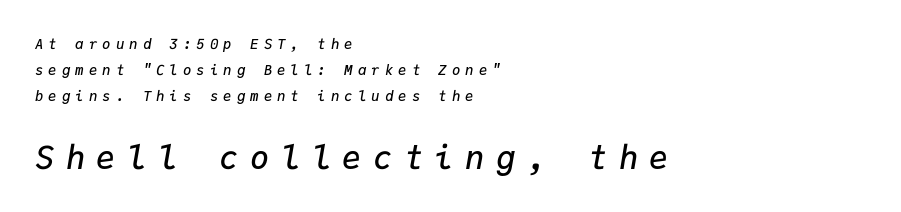
The image shows 32 px semibold type, italic (leaning right), monospaced; set left-aligned, line spacing 1.84x, unusually wide letter spacing (+0.36 em), not underlined; the second (bottom) block is 2.29x larger; low stroke contrast and a medium x-height.
